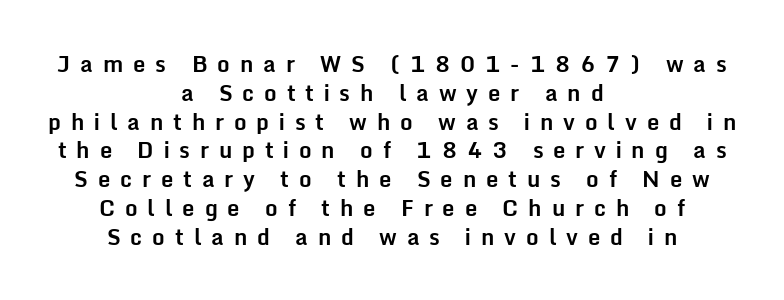
The image shows 22 px bold type, upright; set centered, normal line spacing (1.31x), unusually wide letter spacing (+0.45 em), not underlined.
